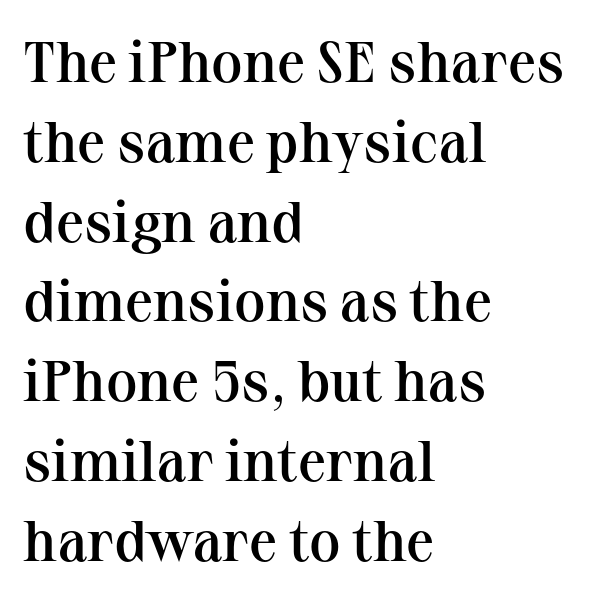
The image shows 57 px semibold serif type, upright; set left-aligned, normal line spacing (1.4x), normal letter spacing, not underlined; medium stroke contrast and a medium x-height.
